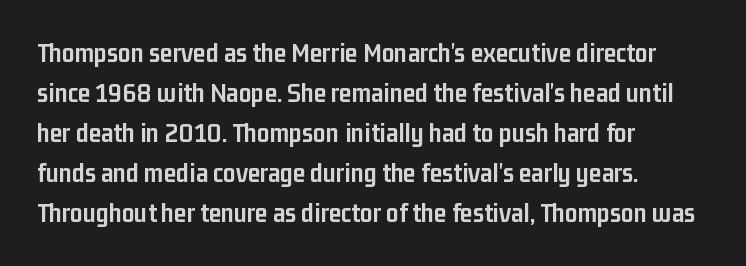
In terms of posture, this sample is upright. Pretty heavy lettering here — definitely bold. Spacing between characters is what you'd get straight out of the box. Spacing verdict: proportional, widths tailored to each character.
